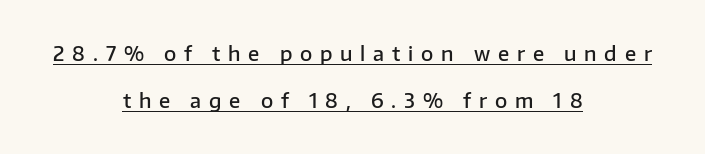
{"italic": "no", "bold": "semi", "underline": "yes", "align": "center", "line_spacing": "loose", "line_spacing_ratio": 2.36, "letter_spacing": "wide", "letter_spacing_em": 0.39, "glyph_px": 20}
